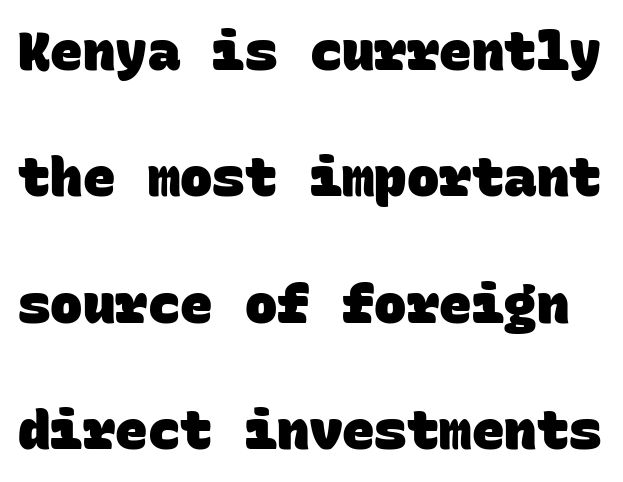
The image shows 54 px heavy sans-serif type, monospaced; set loose line spacing (2.34x), normal letter spacing, not underlined; low stroke contrast and a large x-height.
